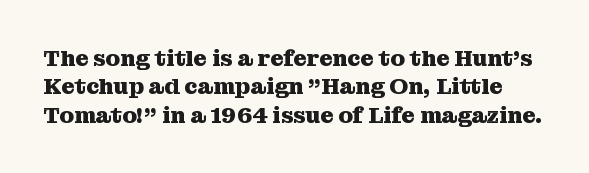
In terms of posture, this sample is upright. Look at the stroke-to-counter ratio: heavy, a bold. Look at the tracking — it's just the regular setting, nothing added. No word sits above an underline.
